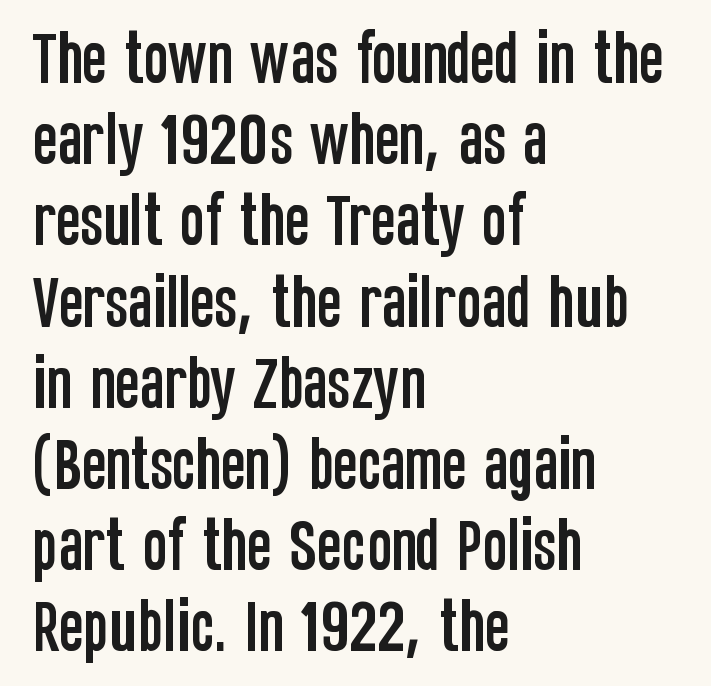
Q: Is the text italic (slanted)? A: No, it is upright.
Q: Is the typeface a serif or a sans-serif typeface? A: Sans-serif.
Q: Is the text underlined? A: No.
Q: How is the paragraph aligned? A: Left-aligned.
Q: Is the spacing between letters normal or unusually wide? A: Normal.
Q: Is the spacing between lines tight, normal or loose? A: Normal.
Q: Width (condensed, normal, or wide)? A: Condensed.
Q: Stroke contrast? A: Low.
Q: x-height? A: Large.
Q: Monospaced? A: No.
